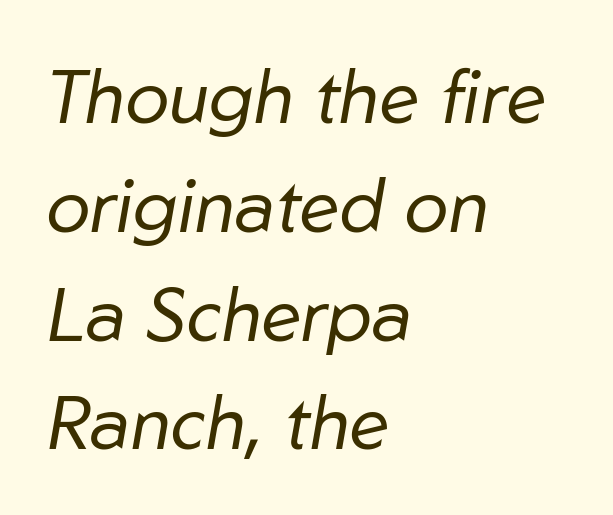
Q: Is the text bold? A: No.
Q: Is the text italic (slanted)? A: Yes, it leans right by about 10 degrees.
Q: Is the text underlined? A: No.
Q: How is the paragraph aligned? A: Left-aligned.
Q: Is the spacing between letters normal or unusually wide? A: Normal.
Q: Is the spacing between lines tight, normal or loose? A: Normal.
Q: Width (condensed, normal, or wide)? A: Normal.
Q: Stroke contrast? A: Low.
Q: x-height? A: Medium.
Q: Monospaced? A: No.
